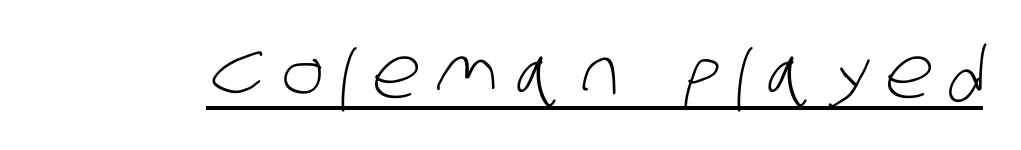
The image shows 71 px light, condensed sans-serif type; set unusually wide letter spacing (+0.25 em), underlined; low stroke contrast and a large x-height.
